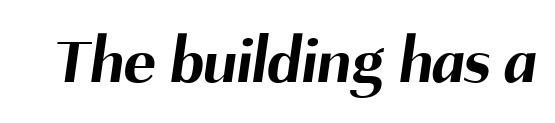
The image shows 67 px bold sans-serif type; set normal letter spacing, not underlined; medium stroke contrast and a medium x-height.
